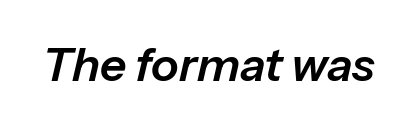
Check under the words: just untouched page. Each letter keeps its own natural width here, so spacing adapts to shape. Looking at the ascenders, they clearly lean. What stands out about the letter spacing? Nothing — it is the standard amount.
